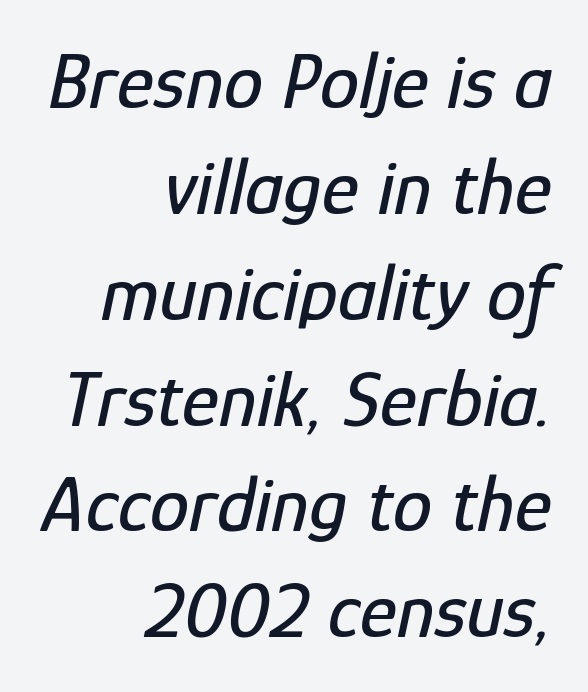
The image shows 79 px condensed type, italic (leaning right); set right-aligned, normal line spacing (1.34x), normal letter spacing, not underlined; low stroke contrast and a medium x-height.
